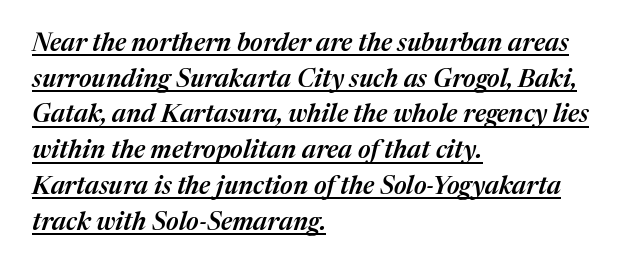
Quick note: italic. The lettering is marked with a stroke running underneath it. The line texture is even and compact thanks to regular tracking. Compared with a centered layout, this one pins lines to the left instead. These words are printed semibold, heavier than regular yet not bold.
